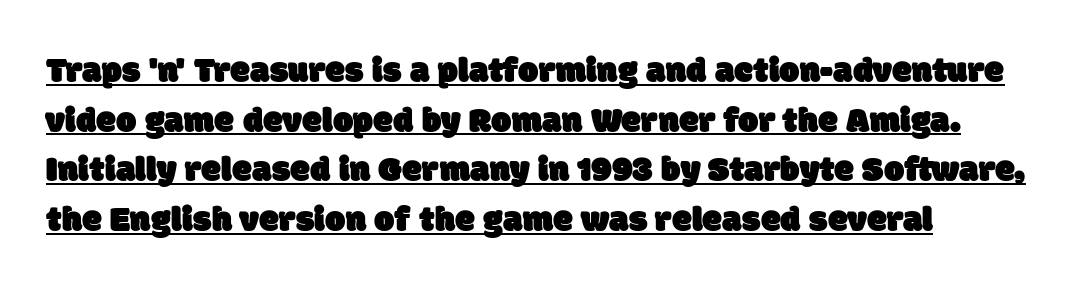
The rendering uses natural spacing where letterforms have individual widths. Grotesque or geometric, the face here clearly has no serifs. If you measured baseline to baseline, you'd find a middling distance. Nothing unusual about the tracking: characters are spaced as the font intends. Is there an underline? Yes — a line sits under the letters.
